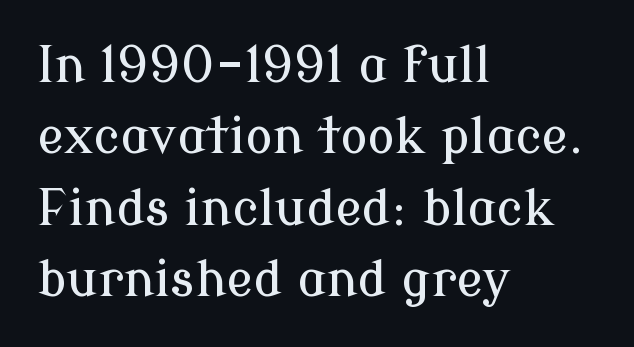
{"serif": "yes", "italic": "no", "width": "normal", "stroke_contrast": "low", "x_height": "medium", "monospaced": "no", "underline": "no", "align": "left", "line_spacing": "normal", "line_spacing_ratio": 1.43, "letter_spacing": "normal", "letter_spacing_em": 0.0, "glyph_px": 50}
